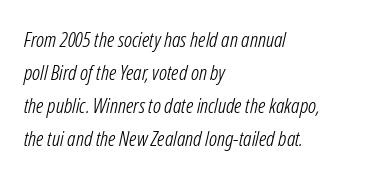
Q: Is the text bold? A: No.
Q: Is the text italic (slanted)? A: Yes, it leans right by about 12 degrees.
Q: Is the text underlined? A: No.
Q: How is the paragraph aligned? A: Left-aligned.
Q: Is the spacing between letters normal or unusually wide? A: Normal.
Q: Is the spacing between lines tight, normal or loose? A: Normal.
